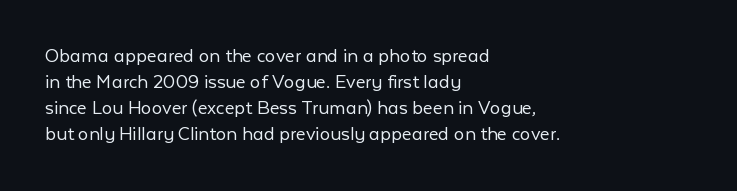
{"italic": "no", "bold": "no", "underline": "no", "align": "left", "line_spacing_ratio": 1.24, "letter_spacing": "normal", "letter_spacing_em": 0.0, "glyph_px": 21}
